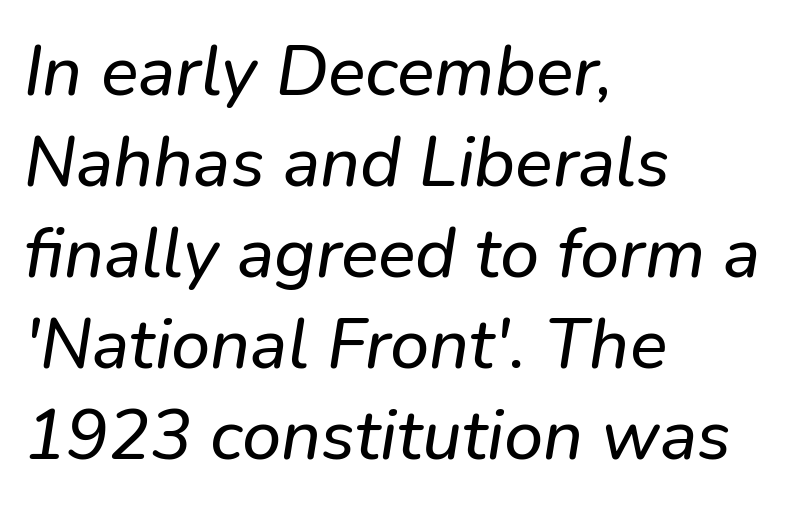
{"serif": "no", "width": "normal", "stroke_contrast": "low", "x_height": "medium", "monospaced": "no", "underline": "no", "align": "left", "line_spacing": "normal", "line_spacing_ratio": 1.3, "letter_spacing": "normal", "letter_spacing_em": 0.0, "glyph_px": 70}
